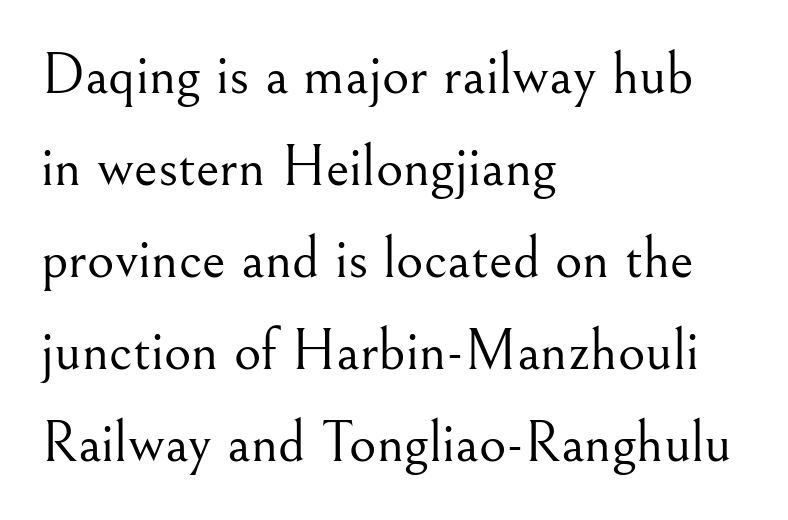
{"serif": "yes", "italic": "no", "bold": "no", "weight": "light", "width": "normal", "stroke_contrast": "medium", "x_height": "small", "monospaced": "no", "underline": "no", "align": "left", "line_spacing": "normal", "line_spacing_ratio": 1.56, "letter_spacing": "normal", "letter_spacing_em": 0.0, "glyph_px": 59}
